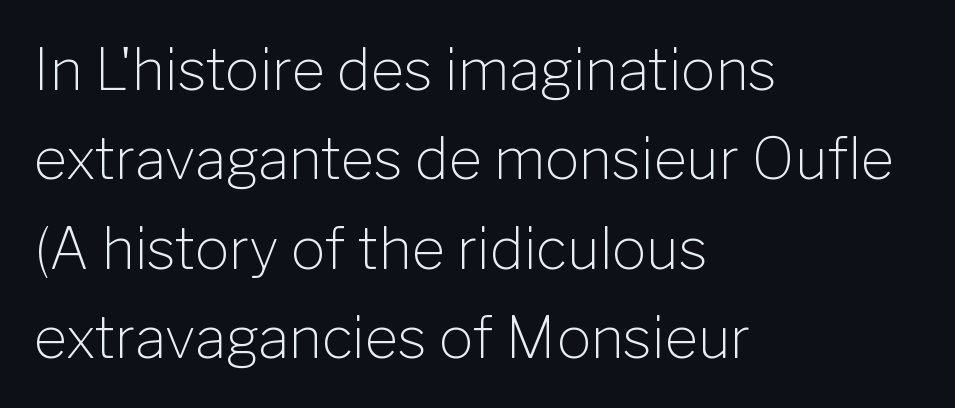
{"serif": "no", "italic": "no", "bold": "no", "weight": "light", "width": "normal", "stroke_contrast": "low", "x_height": "medium", "monospaced": "no", "underline": "no", "align": "left", "line_spacing": "normal", "line_spacing_ratio": 1.57, "letter_spacing": "normal", "letter_spacing_em": 0.0, "glyph_px": 57}
